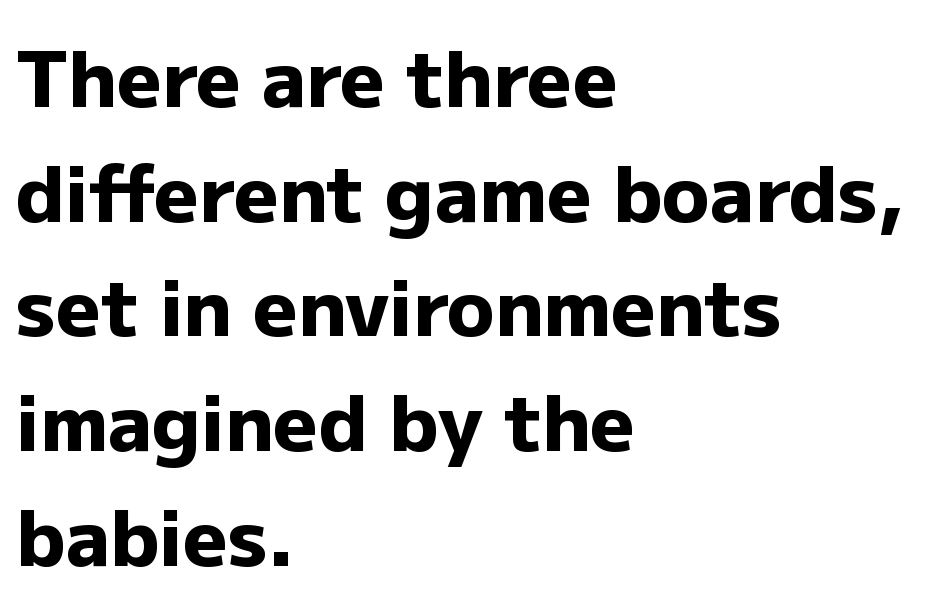
Q: Is the text bold? A: Yes.
Q: Is the text italic (slanted)? A: No, it is upright.
Q: Is the typeface a serif or a sans-serif typeface? A: Sans-serif.
Q: Is the text underlined? A: No.
Q: How is the paragraph aligned? A: Left-aligned.
Q: Is the spacing between letters normal or unusually wide? A: Normal.
Q: Is the spacing between lines tight, normal or loose? A: Normal.
Q: Width (condensed, normal, or wide)? A: Normal.
Q: Stroke contrast? A: Low.
Q: x-height? A: Medium.
Q: Monospaced? A: No.
